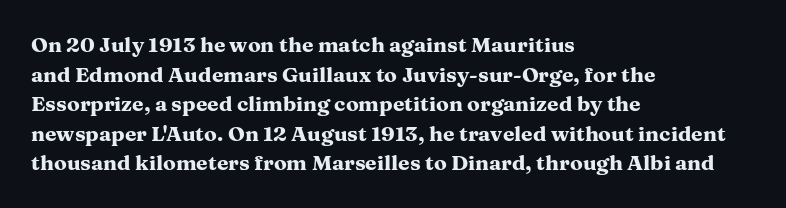
Q: Is the text bold? A: Yes.
Q: Is the text italic (slanted)? A: No, it is upright.
Q: Is the text underlined? A: No.
Q: How is the paragraph aligned? A: Left-aligned.
Q: Is the spacing between letters normal or unusually wide? A: Normal.
Q: Is the spacing between lines tight, normal or loose? A: Normal.
